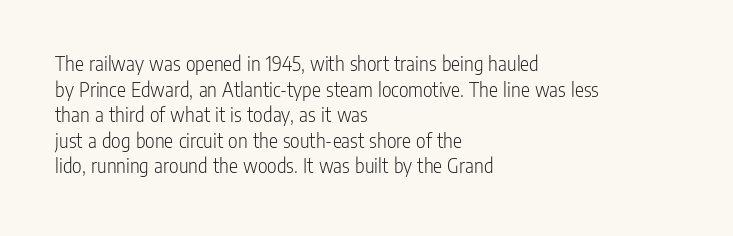
Does extra space separate the letters? No, they use regular spacing. The passage is arranged the way most books set body copy — flush left. The area under the type is left untouched. The face looks like a standard text weight, possibly lighter. Notice how the stems are strictly vertical — no italics here.
